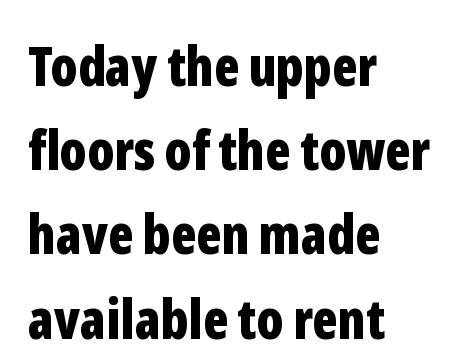
{"serif": "no", "italic": "no", "bold": "yes", "weight": "bold", "width": "condensed", "stroke_contrast": "low", "x_height": "medium", "monospaced": "no", "underline": "no", "align": "left", "line_spacing": "normal", "line_spacing_ratio": 1.56, "letter_spacing": "normal", "letter_spacing_em": 0.0, "glyph_px": 54}
